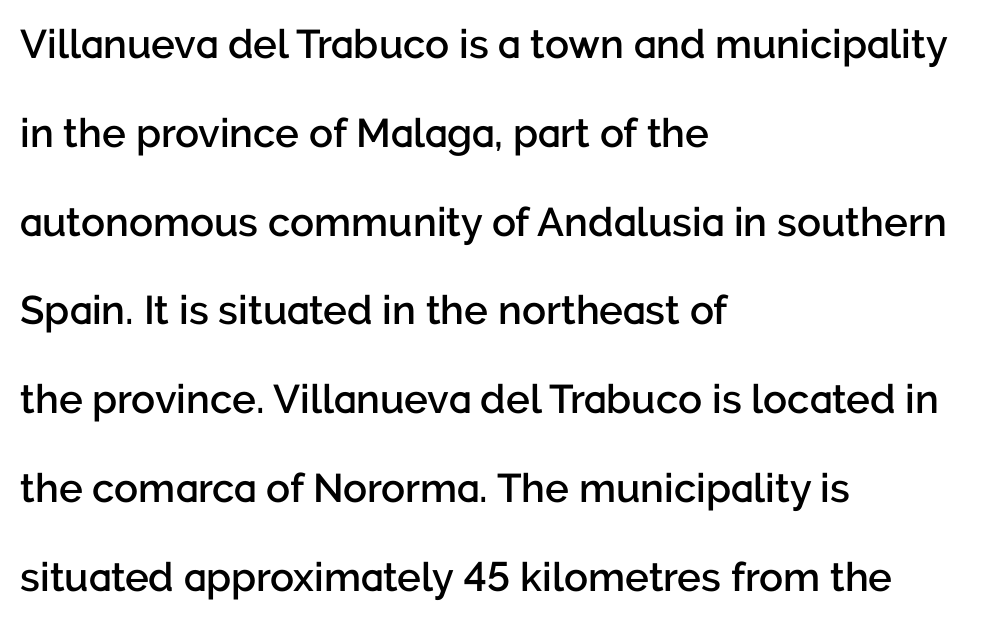
Glance below the letters and you will spot only blank space. Short and long lines alike share a common starting point at left. Nothing unusual about the tracking: characters are spaced as the font intends. Each letter keeps its own natural width here, so spacing adapts to shape.
